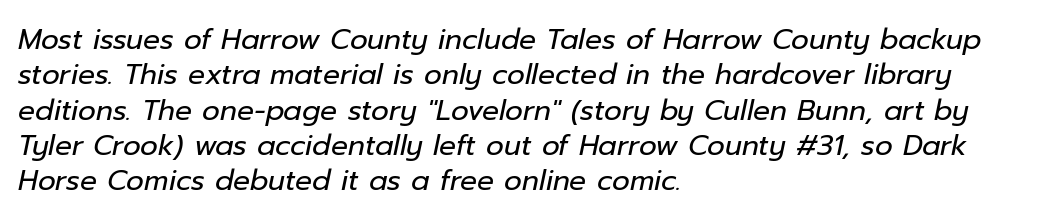
Look at the tracking — it's just the regular setting, nothing added. Baseline-to-baseline distance is the conventional proportion of letter height. Italic? Definitely — the glyphs are oblique. Check under the words: just untouched page.
